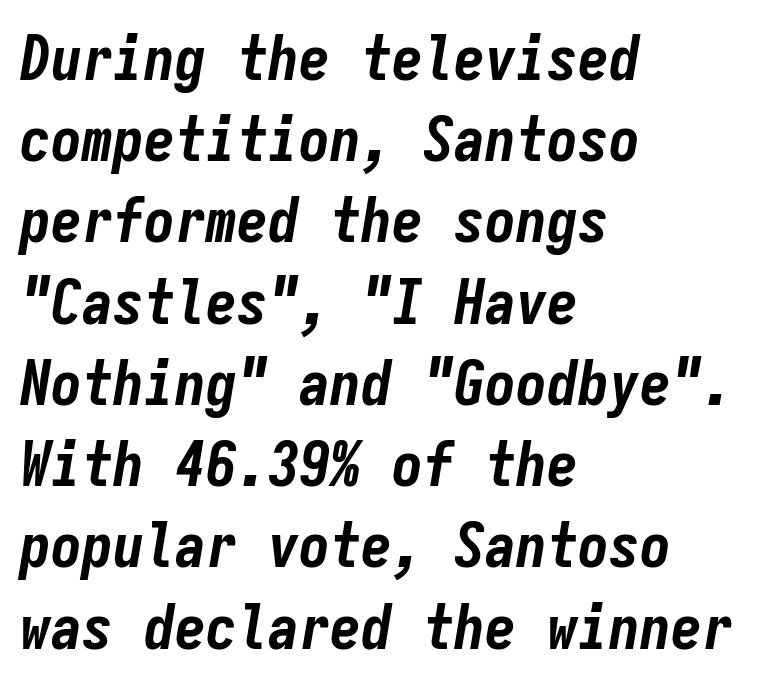
{"italic": "yes", "lean": "right", "slant_degrees": 9, "bold": "yes", "weight": "bold", "width": "condensed", "stroke_contrast": "low", "x_height": "medium", "monospaced": "yes", "underline": "no", "align": "left", "line_spacing": "normal", "line_spacing_ratio": 1.31, "letter_spacing": "normal", "letter_spacing_em": 0.0, "glyph_px": 62}
